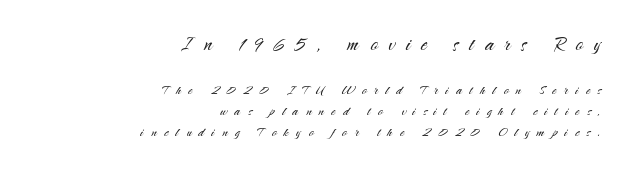
{"bold": "no", "underline": "no", "align": "right", "line_spacing_ratio": 1.24, "letter_spacing": "wide", "letter_spacing_em": 0.44, "larger_block": "first", "size_ratio": 1.47, "glyph_px": 25}
